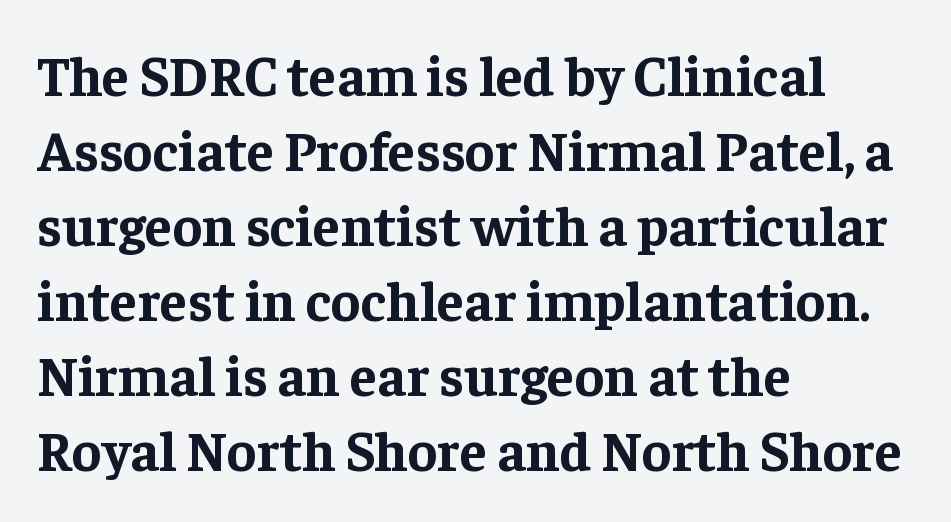
The image shows 56 px bold serif type, upright; set left-aligned, normal line spacing (1.34x), normal letter spacing, not underlined; low stroke contrast and a medium x-height.
